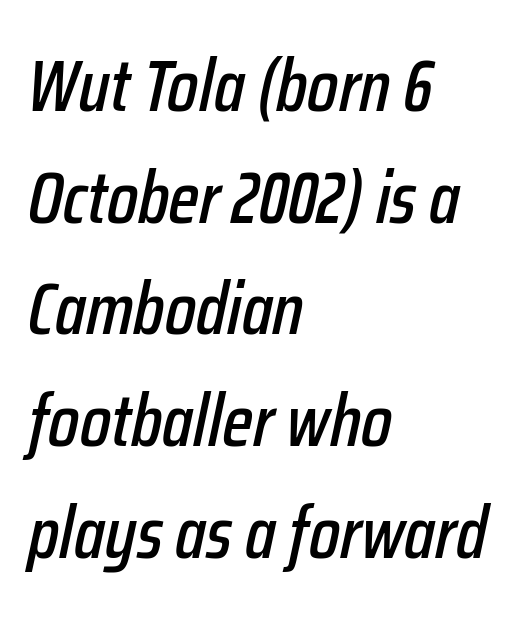
Q: Is the text italic (slanted)? A: Yes, it leans right by about 12 degrees.
Q: Is the text underlined? A: No.
Q: How is the paragraph aligned? A: Left-aligned.
Q: Is the spacing between letters normal or unusually wide? A: Normal.
Q: Is the spacing between lines tight, normal or loose? A: Normal.
Q: Width (condensed, normal, or wide)? A: Condensed.
Q: Stroke contrast? A: Low.
Q: x-height? A: Medium.
Q: Monospaced? A: No.
